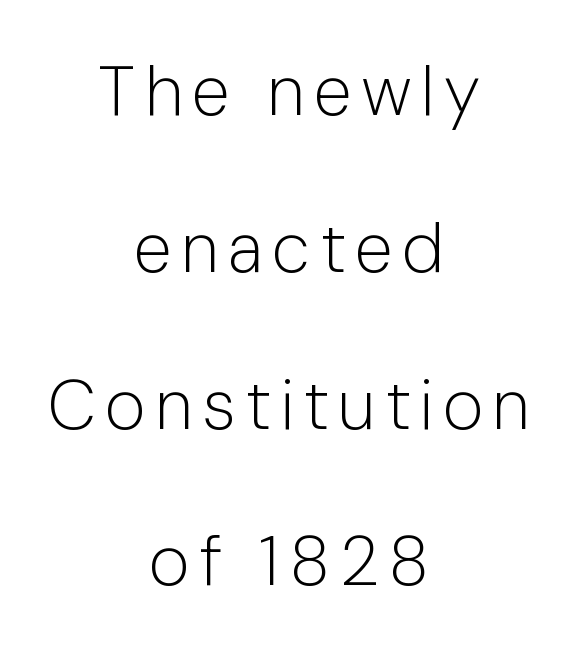
Q: Is the text bold? A: No.
Q: Is the text italic (slanted)? A: No, it is upright.
Q: Is the typeface a serif or a sans-serif typeface? A: Sans-serif.
Q: Is the text underlined? A: No.
Q: How is the paragraph aligned? A: Centered.
Q: Is the spacing between lines tight, normal or loose? A: Loose.
Q: Width (condensed, normal, or wide)? A: Normal.
Q: Stroke contrast? A: Low.
Q: x-height? A: Medium.
Q: Monospaced? A: No.
